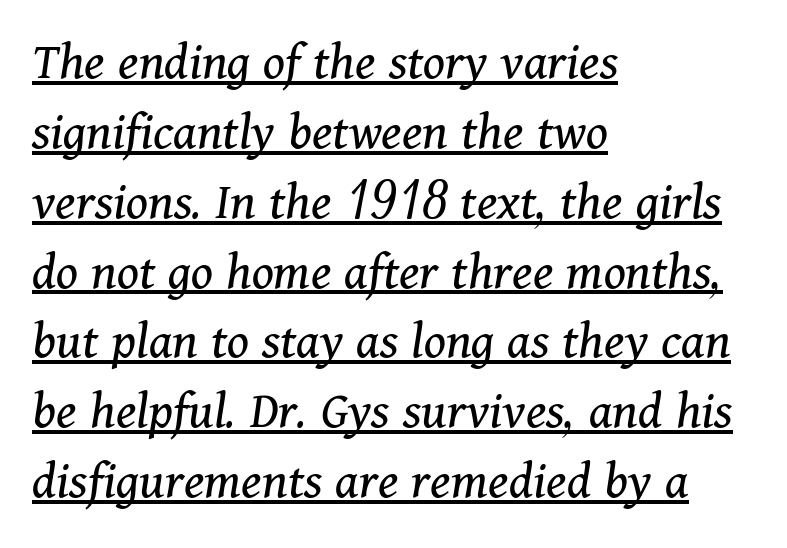
Q: Is the text bold? A: No.
Q: Is the text italic (slanted)? A: Yes, it leans right by about 11 degrees.
Q: Is the typeface a serif or a sans-serif typeface? A: Serif.
Q: Is the text underlined? A: Yes.
Q: How is the paragraph aligned? A: Left-aligned.
Q: Is the spacing between letters normal or unusually wide? A: Normal.
Q: Is the spacing between lines tight, normal or loose? A: Normal.
Q: Width (condensed, normal, or wide)? A: Normal.
Q: Stroke contrast? A: Medium.
Q: x-height? A: Medium.
Q: Monospaced? A: No.
